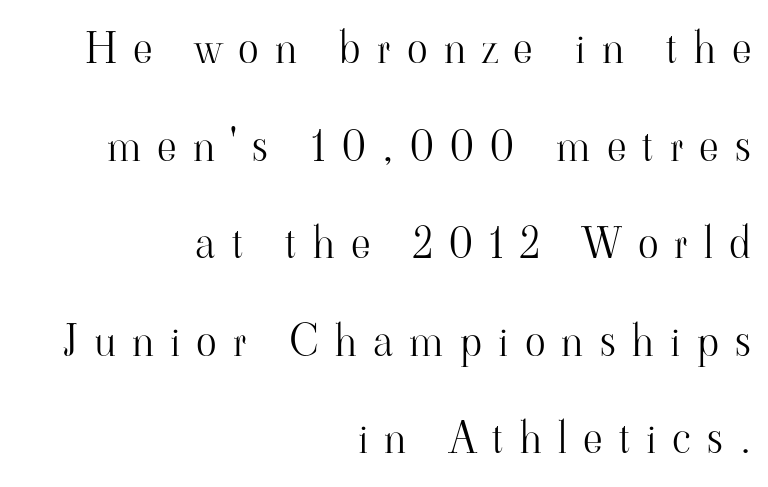
Q: Is the text bold? A: No.
Q: Is the text italic (slanted)? A: No, it is upright.
Q: Is the typeface a serif or a sans-serif typeface? A: Serif.
Q: Is the text underlined? A: No.
Q: How is the paragraph aligned? A: Right-aligned.
Q: Is the spacing between letters normal or unusually wide? A: Unusually wide.
Q: Is the spacing between lines tight, normal or loose? A: Loose.
Q: Width (condensed, normal, or wide)? A: Normal.
Q: Stroke contrast? A: High.
Q: x-height? A: Small.
Q: Monospaced? A: No.
